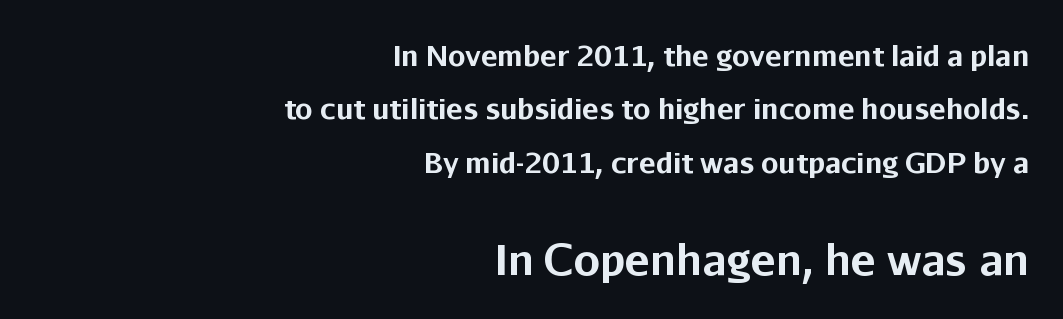
Q: Is the text bold? A: Yes.
Q: Is the text italic (slanted)? A: No, it is upright.
Q: Is the typeface a serif or a sans-serif typeface? A: Sans-serif.
Q: Is the text underlined? A: No.
Q: How is the paragraph aligned? A: Right-aligned.
Q: Is the spacing between letters normal or unusually wide? A: Normal.
Q: Is the spacing between lines tight, normal or loose? A: Loose.
Q: Which block of text is set in a larger size, the first (top) or the second (bottom)? A: The second (bottom) one.
Q: Width (condensed, normal, or wide)? A: Normal.
Q: Stroke contrast? A: Low.
Q: x-height? A: Medium.
Q: Monospaced? A: No.
